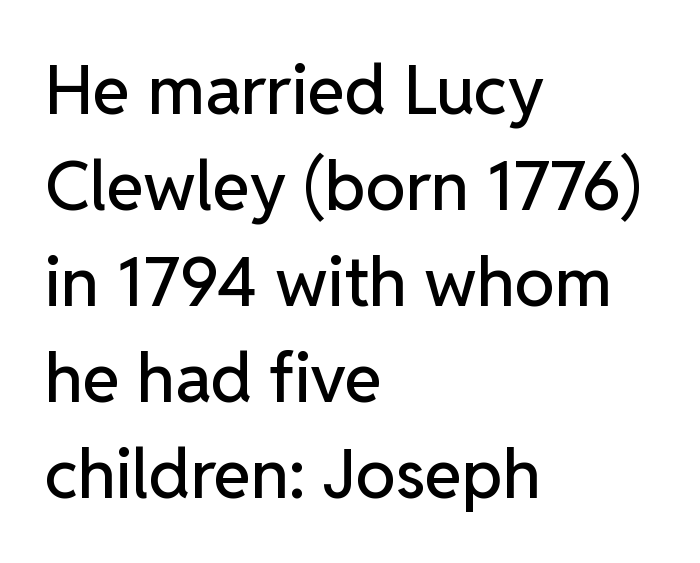
Q: Is the text italic (slanted)? A: No, it is upright.
Q: Is the typeface a serif or a sans-serif typeface? A: Sans-serif.
Q: Is the text underlined? A: No.
Q: How is the paragraph aligned? A: Left-aligned.
Q: Is the spacing between letters normal or unusually wide? A: Normal.
Q: Is the spacing between lines tight, normal or loose? A: Normal.
Q: Width (condensed, normal, or wide)? A: Normal.
Q: Stroke contrast? A: Low.
Q: x-height? A: Medium.
Q: Monospaced? A: No.
